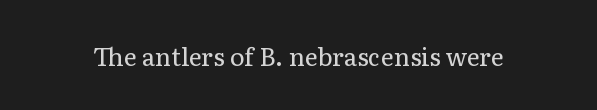
Q: Is the text bold? A: No.
Q: Is the text italic (slanted)? A: No, it is upright.
Q: Is the text underlined? A: No.
Q: Is the spacing between letters normal or unusually wide? A: Normal.
